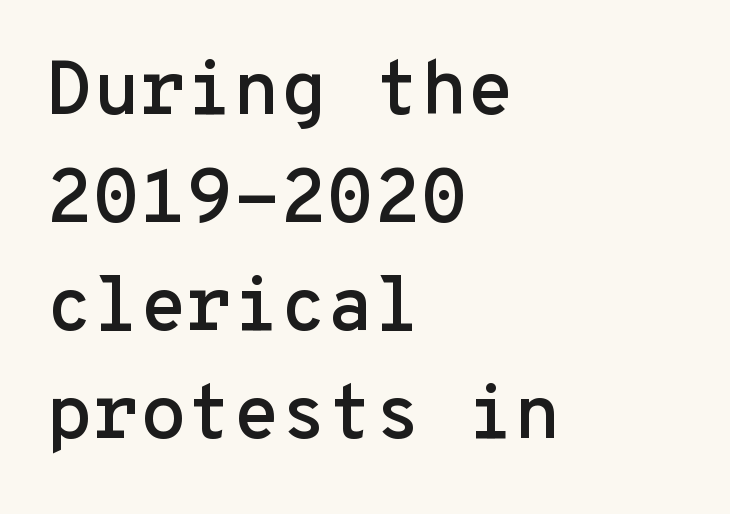
The image shows 76 px sans-serif type, upright, monospaced; set left-aligned, normal line spacing (1.42x), normal letter spacing, not underlined; low stroke contrast and a medium x-height.
